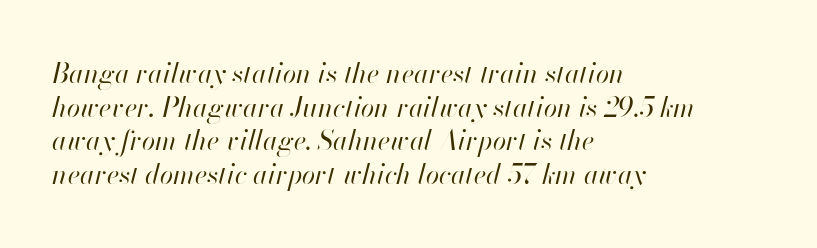
The strip under each line holds only bare page. Nobody touched the tracking dial on this one. No letter is thick-stroked: the sample isn't bold. Line starts are locked; line ends wander.
